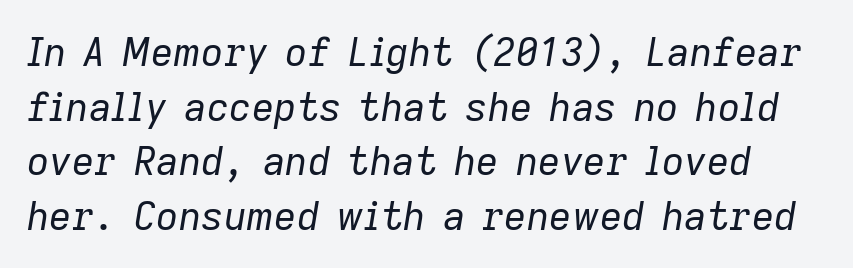
How are the letters spaced? Ordinarily, with no added tracking. Beneath every word, the page is bare. Style check: oblique. Do the characters align in a grid? No, the font is proportional. Think standard paragraph weight, or any step lighter than that. Honestly, the row spacing looks completely unremarkable.
